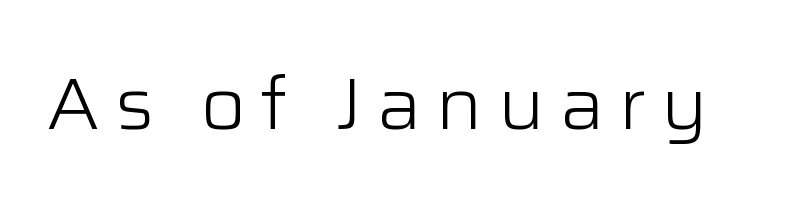
Q: Is the text bold? A: No.
Q: Is the text italic (slanted)? A: No, it is upright.
Q: Is the typeface a serif or a sans-serif typeface? A: Sans-serif.
Q: Is the text underlined? A: No.
Q: Is the spacing between letters normal or unusually wide? A: Unusually wide.
Q: Width (condensed, normal, or wide)? A: Normal.
Q: Stroke contrast? A: Low.
Q: x-height? A: Medium.
Q: Monospaced? A: No.
